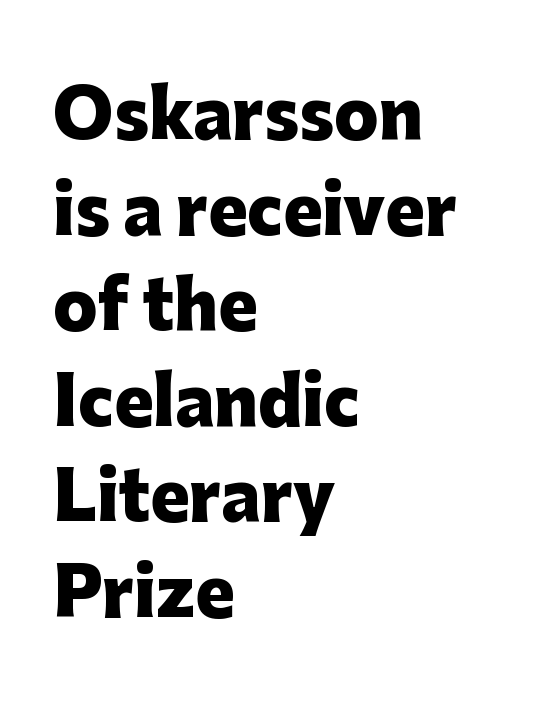
Honestly, the row spacing looks completely unremarkable. It's the straight-up-and-down kind of type. The paragraph shown leans on its left margin. The face used here is proportionally spaced, like ordinary book or web type. Letter spacing: default.
